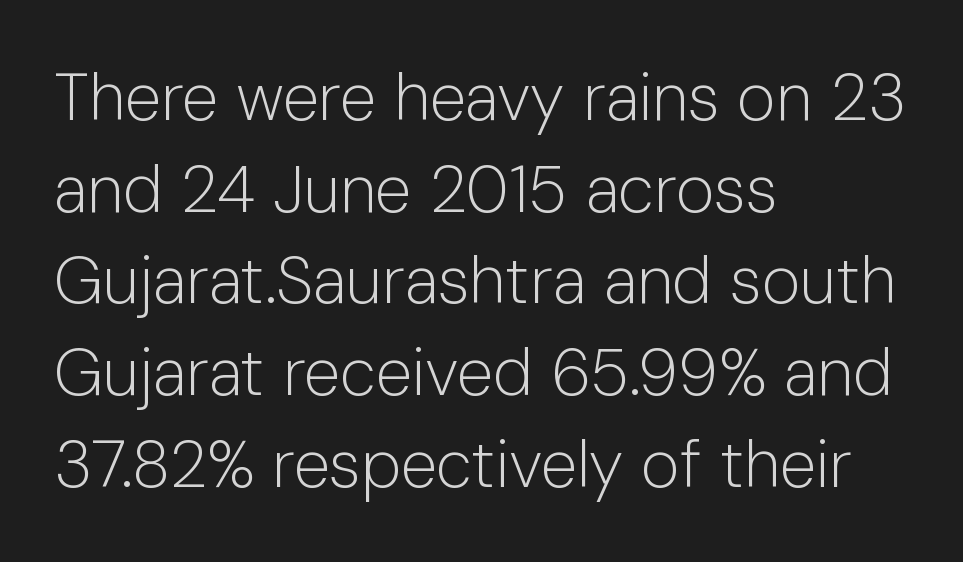
The gap between lines stays unmarked. The lettering stays uniformly vertical, giving the passage a roman look. Heaviness? Minimal to ordinary, like unemphasized prose. Alignment: flush left. The horizontal fit of the characters is conventional and even.
